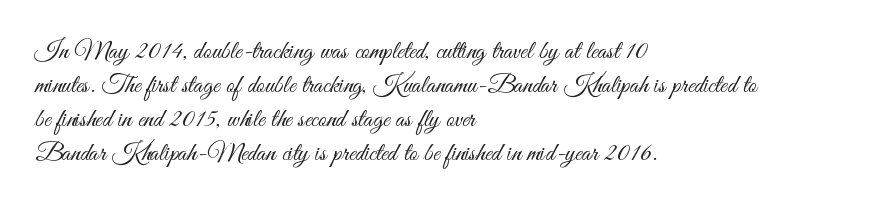
The image shows 26 px text type; set left-aligned, normal line spacing (1.31x), normal letter spacing, not underlined.
